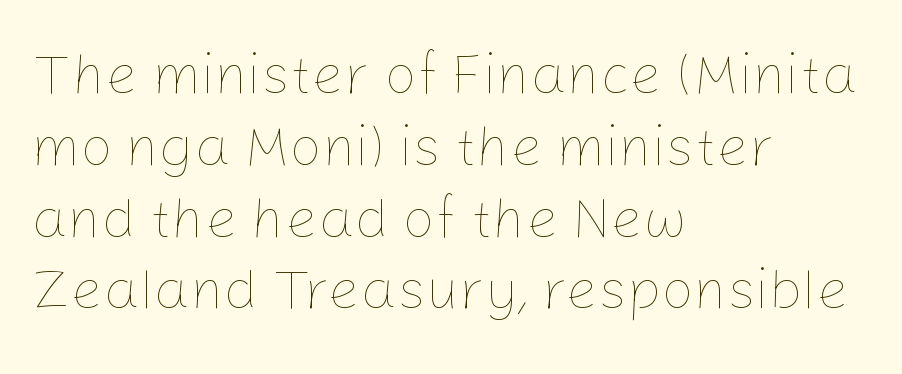
Q: Is the text bold? A: No.
Q: Is the text italic (slanted)? A: No, it is upright.
Q: Is the text underlined? A: No.
Q: How is the paragraph aligned? A: Left-aligned.
Q: Is the spacing between letters normal or unusually wide? A: Normal.
Q: Is the spacing between lines tight, normal or loose? A: Normal.
Q: Width (condensed, normal, or wide)? A: Normal.
Q: Stroke contrast? A: Low.
Q: x-height? A: Medium.
Q: Monospaced? A: No.
